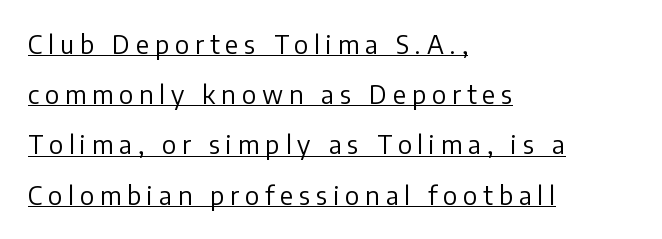
Q: Is the text bold? A: No.
Q: Is the text italic (slanted)? A: No, it is upright.
Q: Is the text underlined? A: Yes.
Q: How is the paragraph aligned? A: Left-aligned.
Q: Is the spacing between letters normal or unusually wide? A: Unusually wide.
Q: Is the spacing between lines tight, normal or loose? A: Loose.
